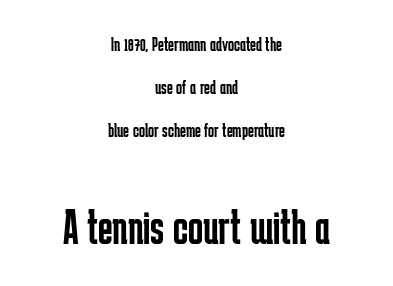
Q: Is the text bold? A: No.
Q: Is the text italic (slanted)? A: No, it is upright.
Q: Is the typeface a serif or a sans-serif typeface? A: Sans-serif.
Q: Is the text underlined? A: No.
Q: How is the paragraph aligned? A: Centered.
Q: Is the spacing between letters normal or unusually wide? A: Normal.
Q: Is the spacing between lines tight, normal or loose? A: Loose.
Q: Which block of text is set in a larger size, the first (top) or the second (bottom)? A: The second (bottom) one.
Q: Width (condensed, normal, or wide)? A: Condensed.
Q: Stroke contrast? A: Low.
Q: x-height? A: Medium.
Q: Monospaced? A: No.
